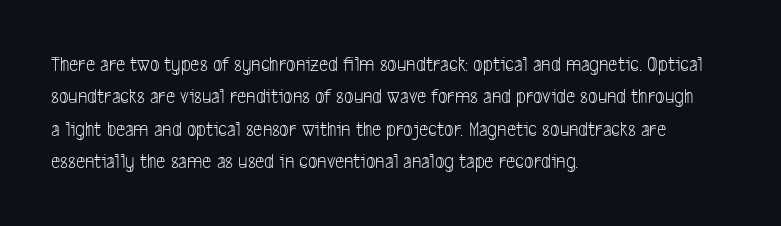
Q: Is the text bold? A: No.
Q: Is the text underlined? A: No.
Q: How is the paragraph aligned? A: Left-aligned.
Q: Is the spacing between letters normal or unusually wide? A: Normal.
Q: Is the spacing between lines tight, normal or loose? A: Normal.
